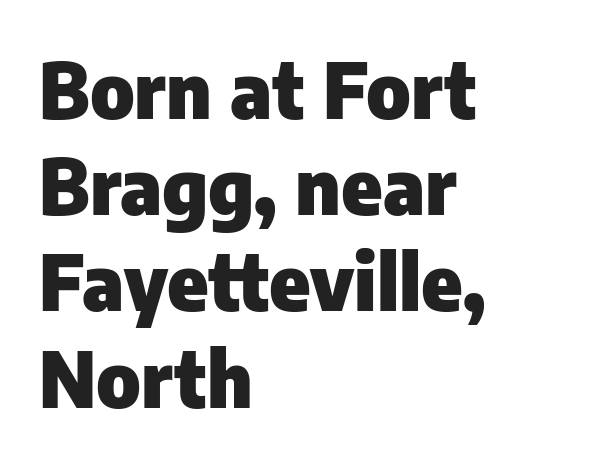
The image shows 77 px heavy sans-serif type, upright; set left-aligned, normal line spacing (1.25x), normal letter spacing, not underlined; low stroke contrast and a medium x-height.
